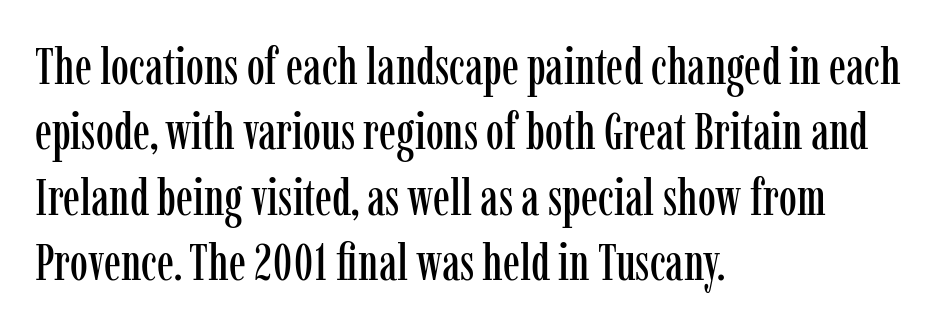
{"serif": "yes", "italic": "no", "width": "condensed", "stroke_contrast": "low", "x_height": "medium", "monospaced": "no", "underline": "no", "align": "left", "line_spacing": "normal", "line_spacing_ratio": 1.28, "letter_spacing": "normal", "letter_spacing_em": 0.0, "glyph_px": 51}
